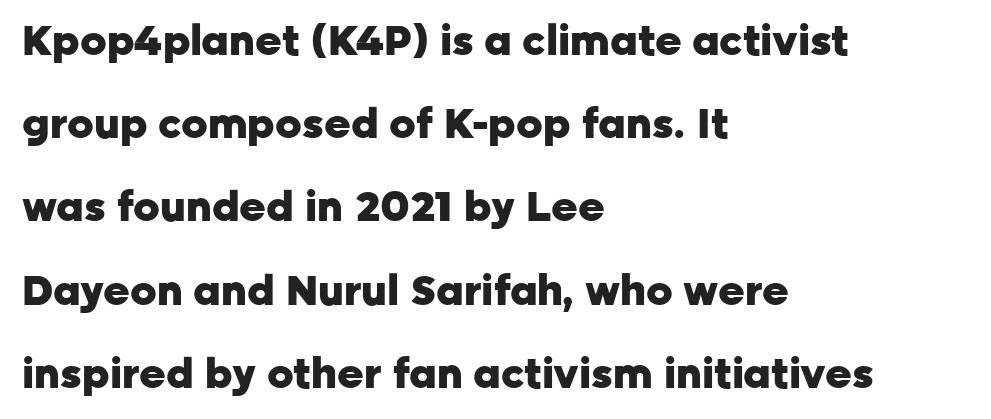
The image shows 41 px heavy sans-serif type, upright; set left-aligned, loose line spacing (2.03x), normal letter spacing, not underlined; low stroke contrast and a medium x-height.
